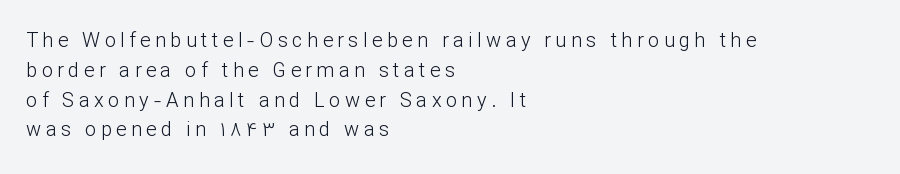
{"italic": "no", "bold": "no", "underline": "no", "align": "left", "line_spacing": "normal", "line_spacing_ratio": 1.49, "letter_spacing": "wide", "letter_spacing_em": 0.22, "glyph_px": 20}
